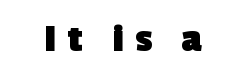
Q: Is the text bold? A: Yes.
Q: Is the typeface a serif or a sans-serif typeface? A: Sans-serif.
Q: Is the text underlined? A: No.
Q: How is the paragraph aligned? A: Centered.
Q: Is the spacing between letters normal or unusually wide? A: Unusually wide.
Q: Width (condensed, normal, or wide)? A: Normal.
Q: x-height? A: Medium.
Q: Monospaced? A: No.
